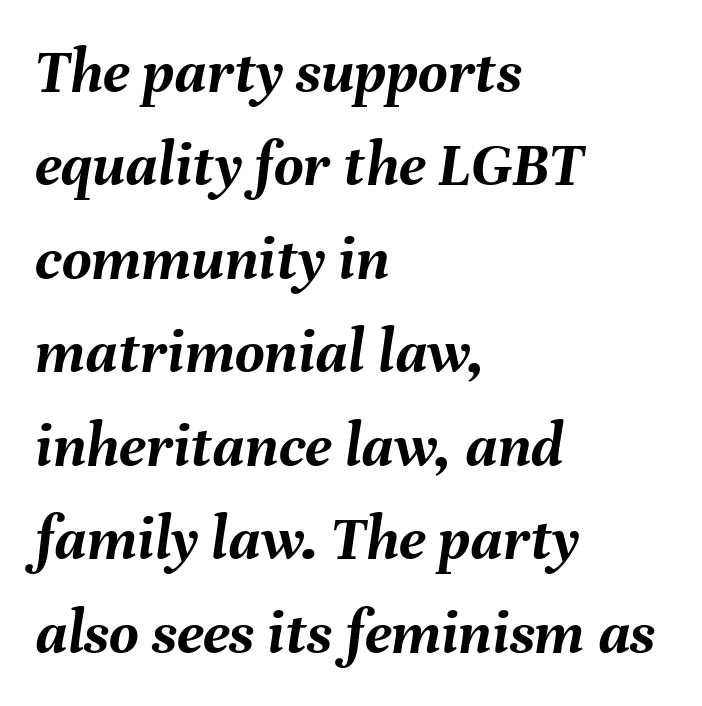
The image shows 64 px semibold type, italic (leaning right); set left-aligned, normal line spacing (1.46x), normal letter spacing, not underlined; medium stroke contrast and a medium x-height.
